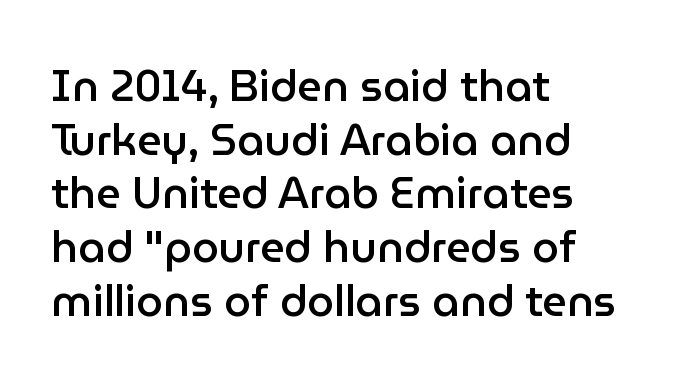
No word sits above an underline. What kind of face is this? One without serifs — a sans. Rendered with straight, roman letterforms. Compared with typical paragraphs, the rows here are spaced about the same. Compared with typical body copy, the letter spacing here is the same.
